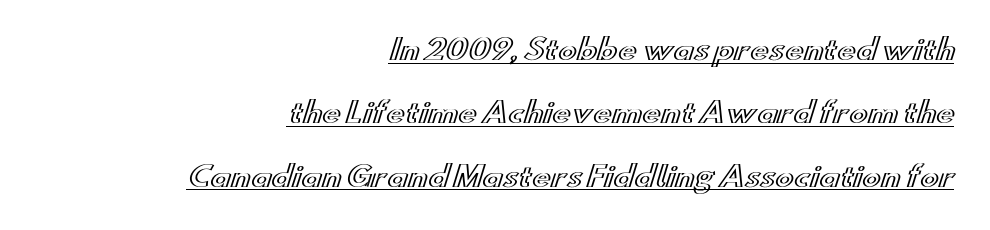
Q: Is the text italic (slanted)? A: Yes.
Q: Is the text underlined? A: Yes.
Q: How is the paragraph aligned? A: Right-aligned.
Q: Is the spacing between letters normal or unusually wide? A: Normal.
Q: Is the spacing between lines tight, normal or loose? A: Loose.
Q: Width (condensed, normal, or wide)? A: Wide.
Q: x-height? A: Small.
Q: Monospaced? A: No.
